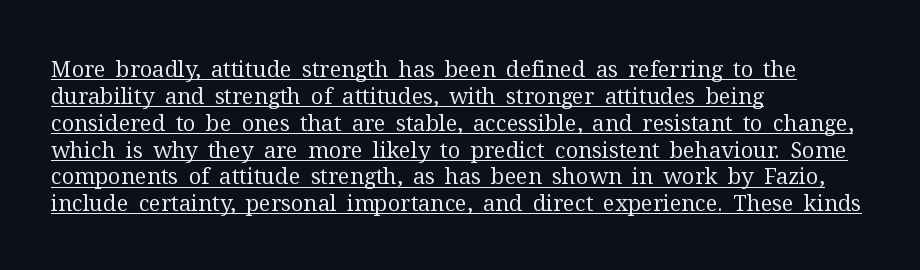
{"italic": "no", "bold": "no", "underline": "yes", "align": "left", "line_spacing_ratio": 1.22, "letter_spacing": "normal", "letter_spacing_em": 0.0, "glyph_px": 22}
